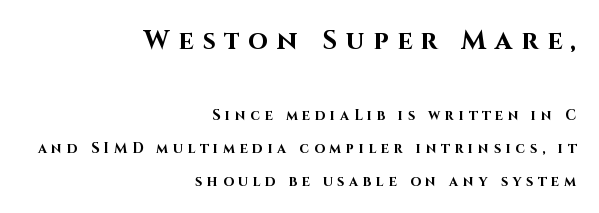
This rendering features lettering with no underline. The letterforms stand isolated, each surrounded by extra space. Do the letters lean? They stand straight. Typesetter's note: full bold, strokes at maximum text heaviness. Right-aligned paragraph, ragged on the left. Which of the two is more prominent by size? The first, at the top.
